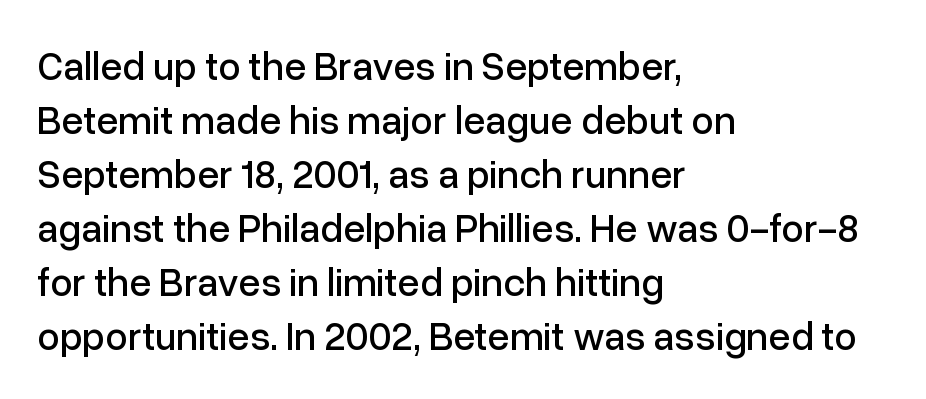
{"serif": "no", "italic": "no", "width": "normal", "stroke_contrast": "low", "x_height": "medium", "monospaced": "no", "underline": "no", "align": "left", "line_spacing": "normal", "line_spacing_ratio": 1.35, "letter_spacing": "normal", "letter_spacing_em": 0.0, "glyph_px": 40}
